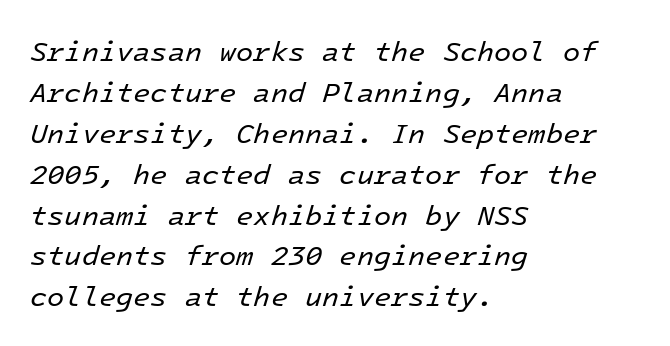
{"italic": "yes", "lean": "right", "slant_degrees": 16, "bold": "no", "weight": "regular", "width": "normal", "stroke_contrast": "low", "x_height": "medium", "monospaced": "yes", "underline": "no", "align": "left", "line_spacing": "normal", "line_spacing_ratio": 1.46, "letter_spacing": "normal", "letter_spacing_em": 0.0, "glyph_px": 28}
